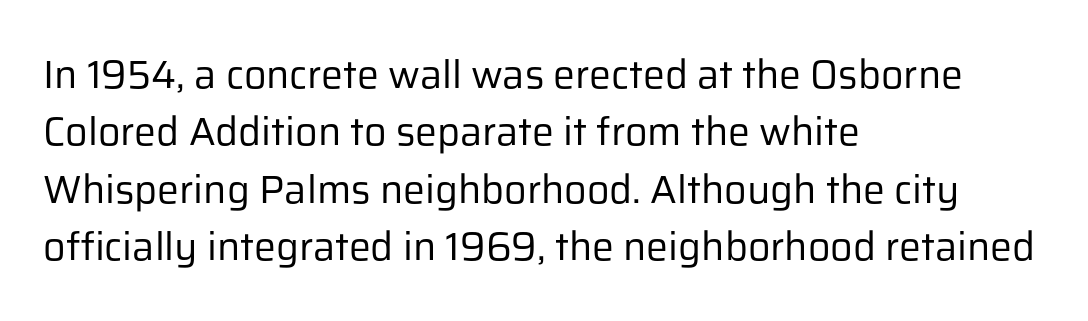
The image shows 39 px regular-weight sans-serif type, upright; set left-aligned, normal line spacing (1.47x), normal letter spacing, not underlined; low stroke contrast and a medium x-height.
